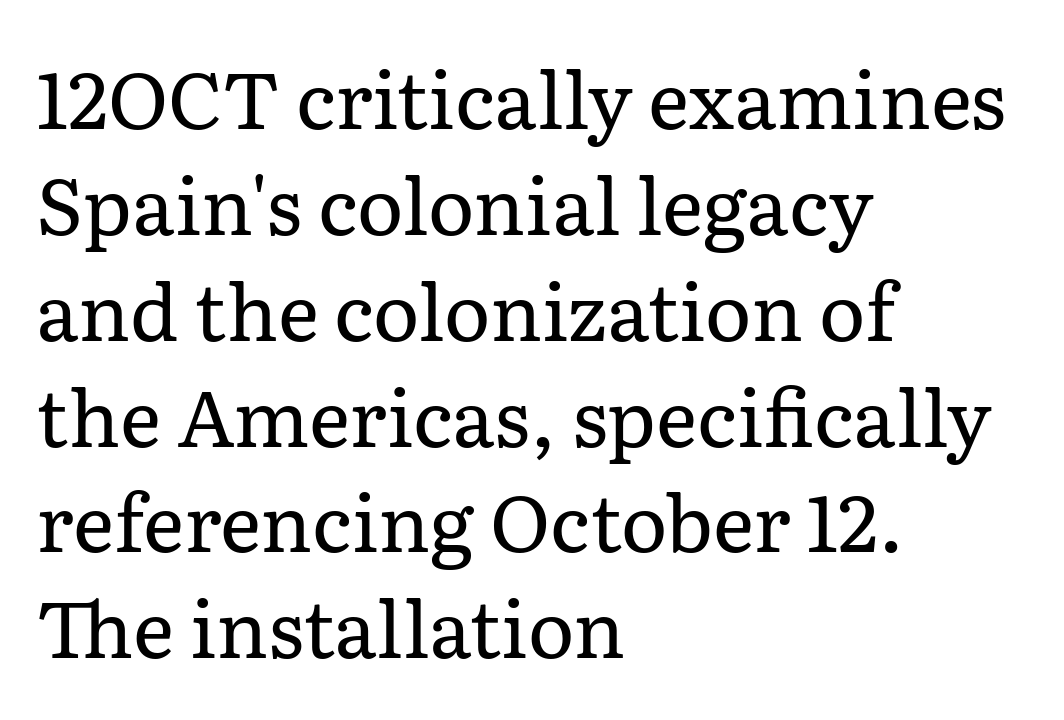
Spacing verdict: proportional, widths tailored to each character. The letterforms sit shoulder to shoulder at normal distance. Notice how the passage keeps a crisp vertical edge on the left only. This rendering employs a face with finishing strokes, i.e., a serif. Vertical spacing — default. Stroke mass is kept to a normal reading level or below.
